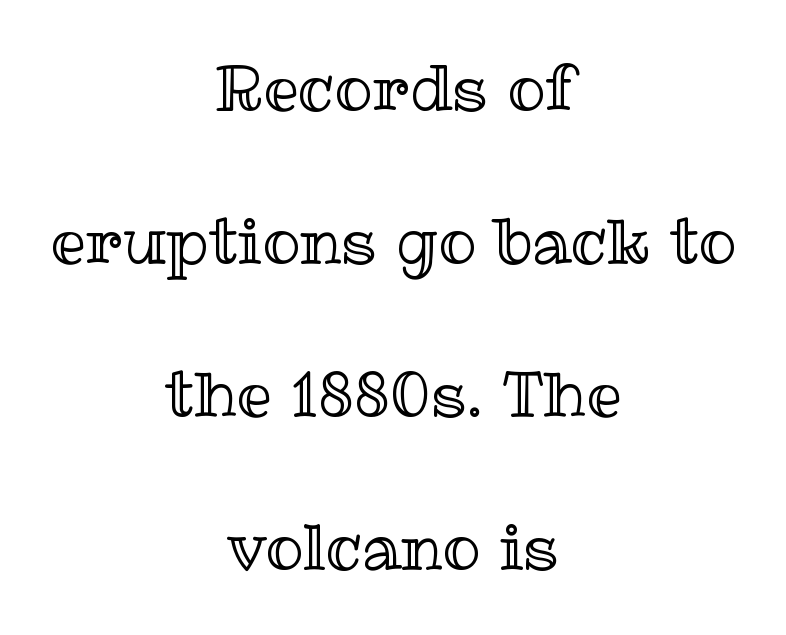
Q: Is the text italic (slanted)? A: No, it is upright.
Q: Is the text underlined? A: No.
Q: How is the paragraph aligned? A: Centered.
Q: Is the spacing between letters normal or unusually wide? A: Normal.
Q: Is the spacing between lines tight, normal or loose? A: Loose.
Q: Width (condensed, normal, or wide)? A: Normal.
Q: x-height? A: Medium.
Q: Monospaced? A: No.
